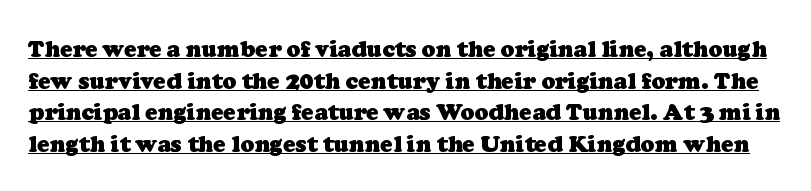
The passage shown is underscored from start to finish. Observe the ordinary spacing: letters are neighbours, not strangers. What weight is shown? A full bold with thick strokes. Horizontal bands of white between lines are of average thickness.
